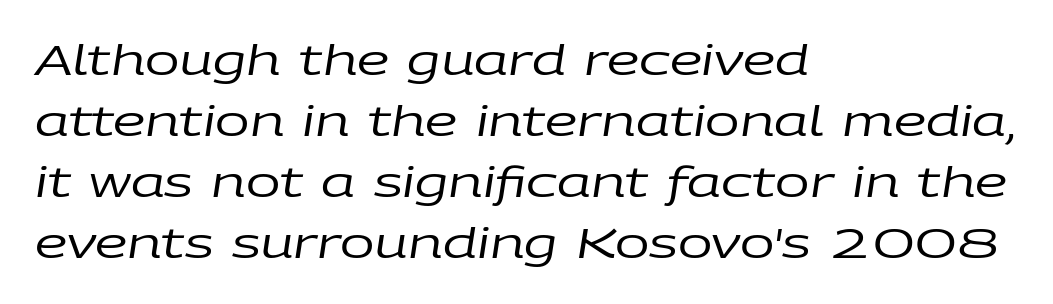
No heavy texture on the line: the type isn't bold. Tall strokes in this sample are angled rather than plumb. The letterforms sit shoulder to shoulder at normal distance. A bare baseline throughout the passage. Is the block centered? No — it sits flush against the left margin.
